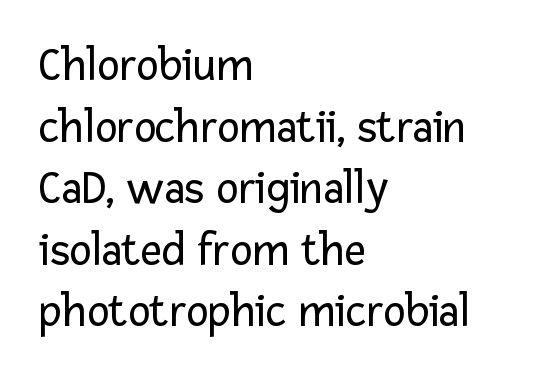
{"serif": "no", "italic": "no", "bold": "no", "weight": "regular", "width": "normal", "stroke_contrast": "low", "x_height": "medium", "monospaced": "no", "underline": "no", "align": "left", "line_spacing": "normal", "line_spacing_ratio": 1.31, "letter_spacing": "normal", "letter_spacing_em": 0.0, "glyph_px": 47}
